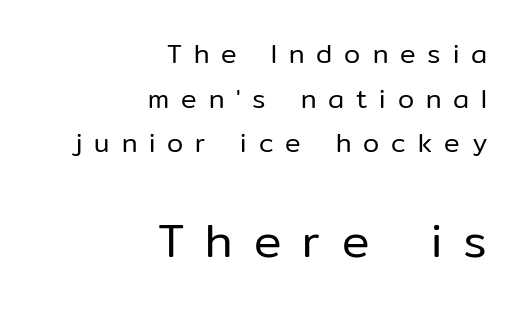
Spacing between characters has been opened up far beyond the box default. You could not count columns in this text — the font is proportionally spaced. The string is rendered with underlining switched off. The letters in the lower block stand taller than those in the block above. Leftover space on each line is placed entirely before the opening word. The letters stand straight up with perfectly vertical stems.
